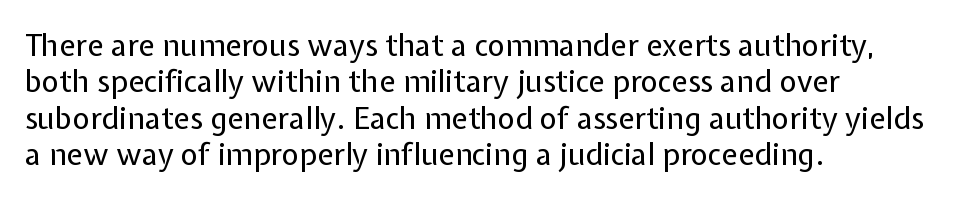
The image shows 30 px regular-weight sans-serif type, upright; set left-aligned, line spacing 1.21x, normal letter spacing, not underlined; low stroke contrast and a medium x-height.
